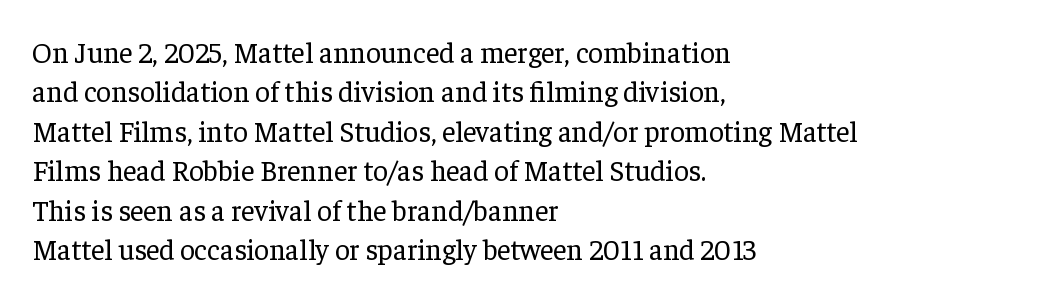
Honestly, the letter spacing is just normal — you wouldn't notice it. The block of text has a typical density, with ordinary space between rows. Check the space under the baseline: it is left empty. Vertical strokes here are truly vertical. A light-to-regular cut is what we see here.
